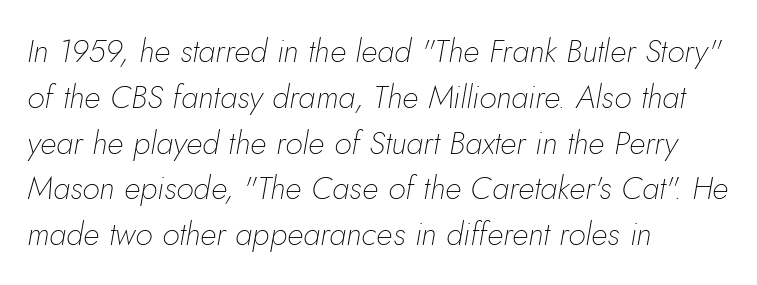
{"italic": "yes", "lean": "right", "slant_degrees": 5, "bold": "no", "weight": "thin", "width": "normal", "stroke_contrast": "low", "x_height": "small", "monospaced": "no", "underline": "no", "align": "left", "line_spacing": "normal", "line_spacing_ratio": 1.43, "letter_spacing": "normal", "letter_spacing_em": 0.0, "glyph_px": 32}
